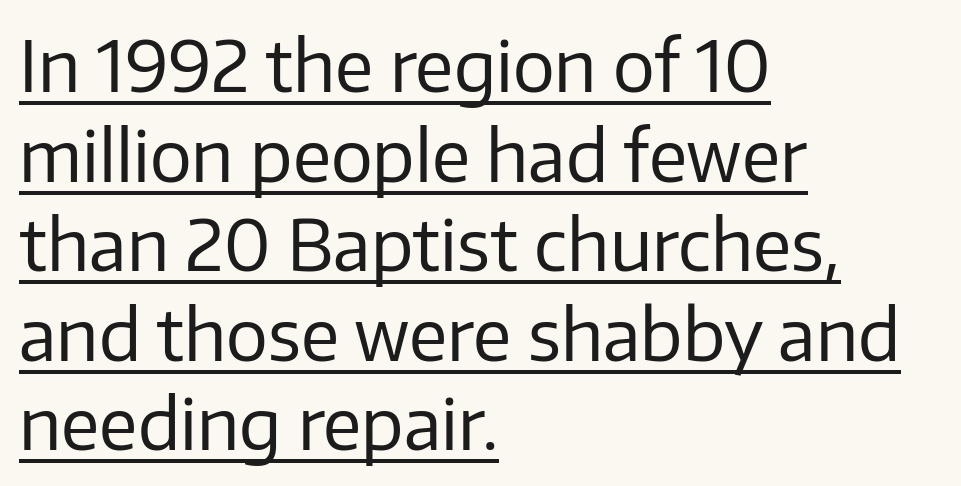
Q: Is the text bold? A: No.
Q: Is the text italic (slanted)? A: No, it is upright.
Q: Is the typeface a serif or a sans-serif typeface? A: Sans-serif.
Q: Is the text underlined? A: Yes.
Q: How is the paragraph aligned? A: Left-aligned.
Q: Is the spacing between letters normal or unusually wide? A: Normal.
Q: Is the spacing between lines tight, normal or loose? A: Normal.
Q: Width (condensed, normal, or wide)? A: Normal.
Q: Stroke contrast? A: Low.
Q: x-height? A: Medium.
Q: Monospaced? A: No.
